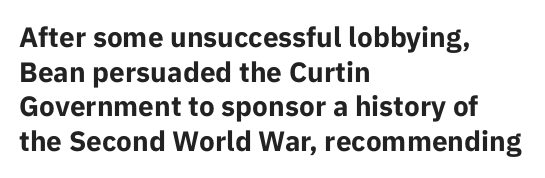
The image shows 28 px bold sans-serif type, upright; set left-aligned, line spacing 1.24x, normal letter spacing, not underlined; low stroke contrast and a medium x-height.
